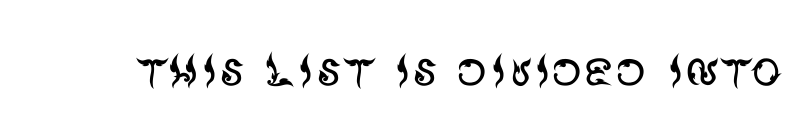
The letters advance in unequal steps, a hallmark of proportional type. The face looks like a standard text weight, possibly lighter. Just letters on the line, the space beneath them empty. Serifs: no, the terminals of the letterforms are clean.
